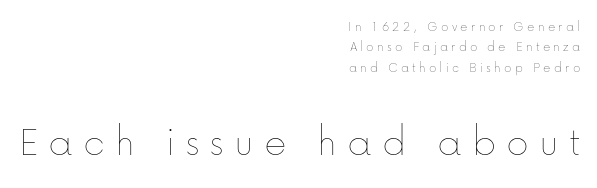
{"italic": "no", "bold": "no", "weight": "thin", "width": "normal", "stroke_contrast": "low", "x_height": "medium", "monospaced": "no", "underline": "no", "align": "right", "line_spacing": "normal", "line_spacing_ratio": 1.45, "letter_spacing": "wide", "letter_spacing_em": 0.23, "larger_block": "second", "size_ratio": 3.07, "glyph_px": 43}
